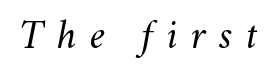
{"italic": "yes", "lean": "right", "slant_degrees": 11, "bold": "no", "weight": "light", "width": "normal", "stroke_contrast": "medium", "x_height": "small", "monospaced": "no", "underline": "no", "letter_spacing": "wide", "letter_spacing_em": 0.31, "glyph_px": 43}
